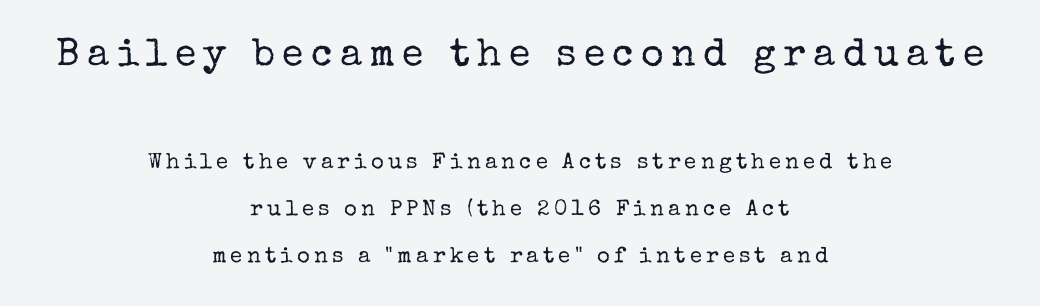
Of the two passages, the one on top uses the larger point size. The whitespace from short lines is split evenly between both sides. If you drew a line through each stem, it would be perfectly vertical. The string is rendered with underlining switched off.
